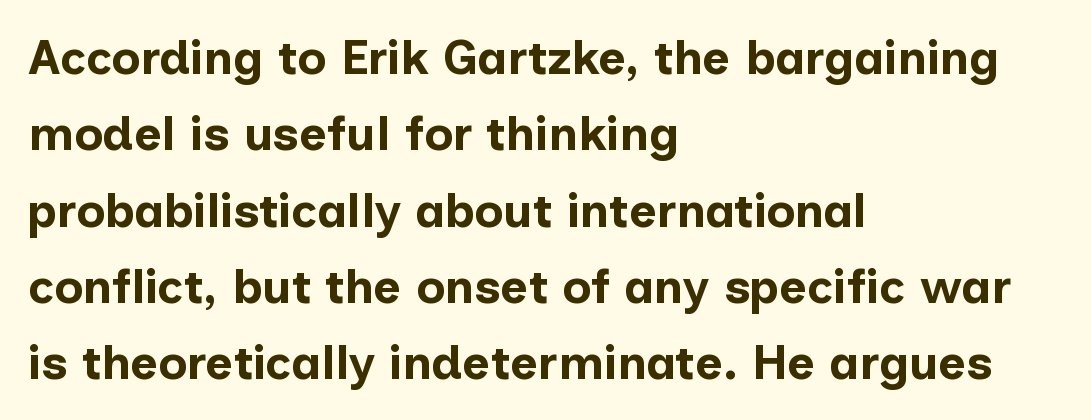
{"serif": "no", "italic": "no", "bold": "yes", "weight": "bold", "width": "normal", "stroke_contrast": "low", "x_height": "medium", "monospaced": "no", "underline": "no", "align": "left", "line_spacing": "normal", "line_spacing_ratio": 1.59, "letter_spacing": "normal", "letter_spacing_em": 0.0, "glyph_px": 48}
